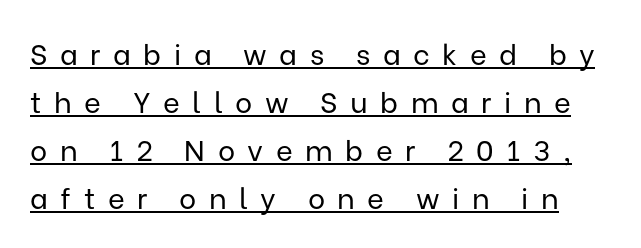
Q: Is the text bold? A: No.
Q: Is the text italic (slanted)? A: No, it is upright.
Q: Is the typeface a serif or a sans-serif typeface? A: Sans-serif.
Q: Is the text underlined? A: Yes.
Q: Is the spacing between letters normal or unusually wide? A: Unusually wide.
Q: Is the spacing between lines tight, normal or loose? A: Normal.
Q: Width (condensed, normal, or wide)? A: Normal.
Q: Stroke contrast? A: Low.
Q: x-height? A: Medium.
Q: Monospaced? A: No.
